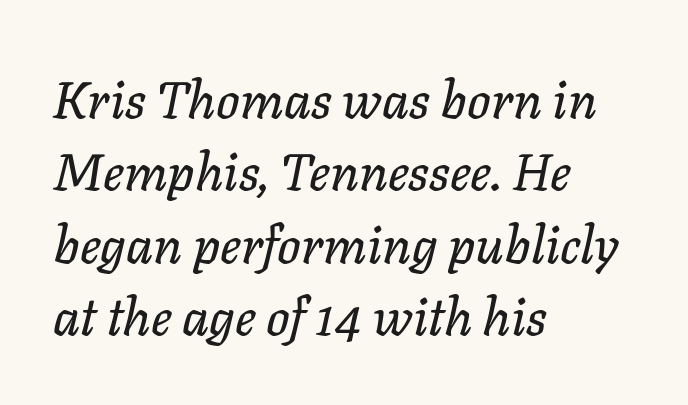
Q: Is the text italic (slanted)? A: Yes, it leans right by about 11 degrees.
Q: Is the text underlined? A: No.
Q: How is the paragraph aligned? A: Left-aligned.
Q: Is the spacing between letters normal or unusually wide? A: Normal.
Q: Is the spacing between lines tight, normal or loose? A: Normal.
Q: Width (condensed, normal, or wide)? A: Normal.
Q: Stroke contrast? A: Low.
Q: x-height? A: Medium.
Q: Monospaced? A: No.
